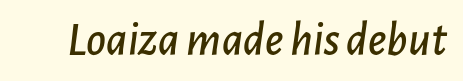
This rendering leaves character spacing at its baseline value. Emphasis-style slanted type is in use. Each letter keeps its own natural width here, so spacing adapts to shape. Descenders are the only things crossing below the line.
